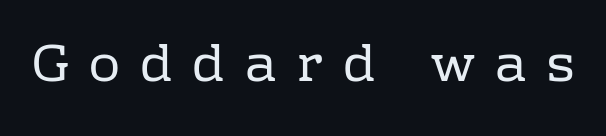
{"serif": "yes", "italic": "no", "bold": "no", "weight": "regular", "width": "normal", "stroke_contrast": "low", "x_height": "medium", "monospaced": "no", "underline": "no", "letter_spacing": "wide", "letter_spacing_em": 0.39, "glyph_px": 52}
